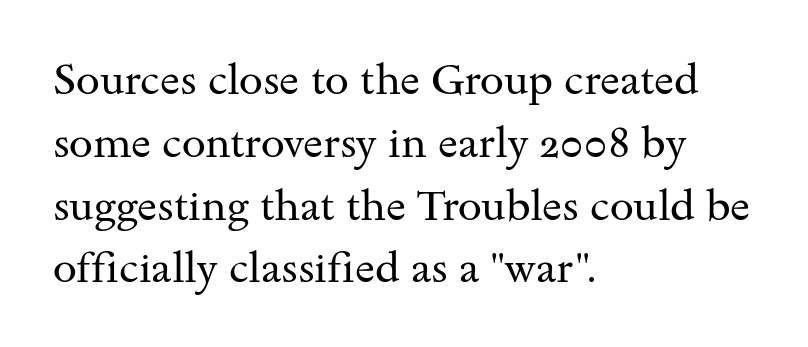
{"serif": "yes", "italic": "no", "bold": "no", "weight": "regular", "width": "wide", "stroke_contrast": "medium", "x_height": "small", "monospaced": "no", "underline": "no", "align": "left", "line_spacing": "normal", "line_spacing_ratio": 1.46, "letter_spacing": "normal", "letter_spacing_em": 0.0, "glyph_px": 43}
